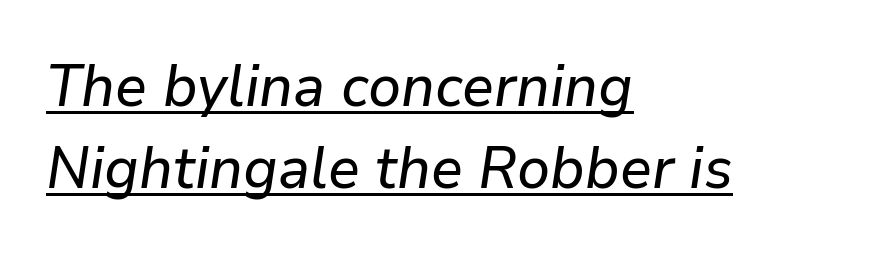
The block of text has a typical density, with ordinary space between rows. Tall strokes in this sample are angled rather than plumb. A student would call this left alignment; a typographer would say flush left, rag right. The typesetter has applied underlining to the passage shown. Tracking value appears to be zero — textbook default spacing.
